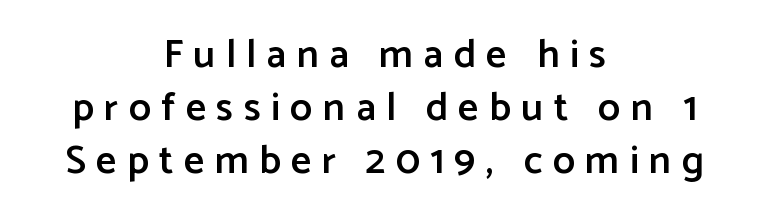
The image shows 40 px semibold sans-serif type, upright; set centered, normal line spacing (1.32x), unusually wide letter spacing (+0.26 em), not underlined; low stroke contrast and a medium x-height.
